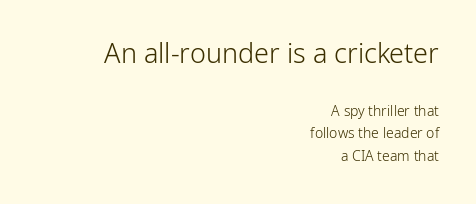
{"italic": "no", "bold": "no", "underline": "no", "align": "right", "line_spacing": "normal", "line_spacing_ratio": 1.6, "letter_spacing": "normal", "letter_spacing_em": 0.0, "larger_block": "first", "size_ratio": 1.93, "glyph_px": 27}
